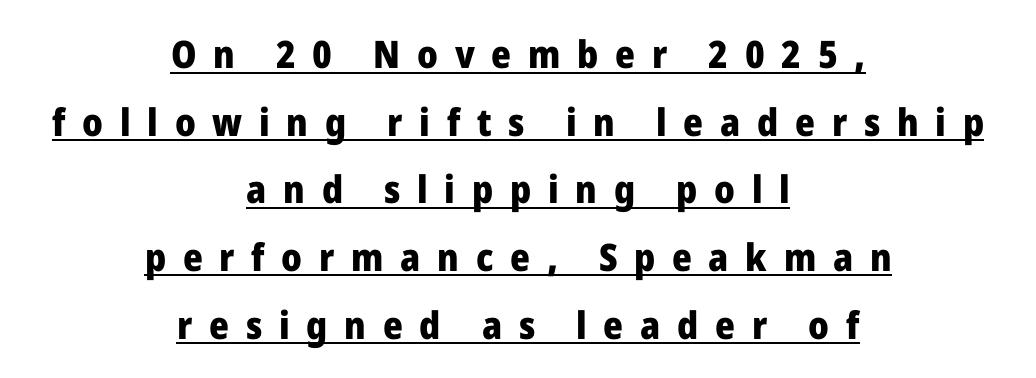
The image shows 38 px heavy sans-serif type, upright; set centered, line spacing 1.78x, unusually wide letter spacing (+0.44 em), underlined; low stroke contrast and a medium x-height.
